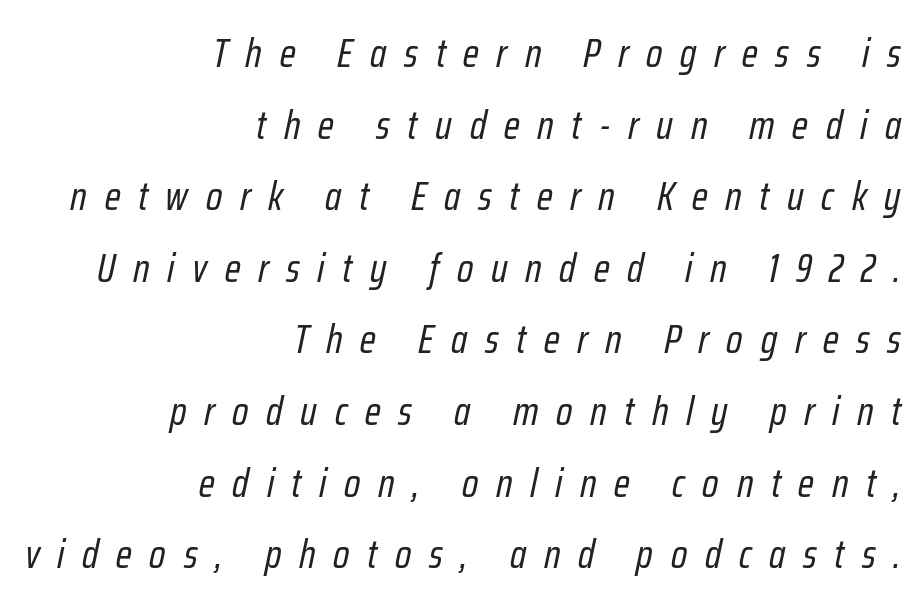
Q: Is the text bold? A: No.
Q: Is the text italic (slanted)? A: Yes, it leans right by about 12 degrees.
Q: Is the text underlined? A: No.
Q: How is the paragraph aligned? A: Right-aligned.
Q: Is the spacing between letters normal or unusually wide? A: Unusually wide.
Q: Width (condensed, normal, or wide)? A: Condensed.
Q: Stroke contrast? A: Low.
Q: x-height? A: Medium.
Q: Monospaced? A: No.
